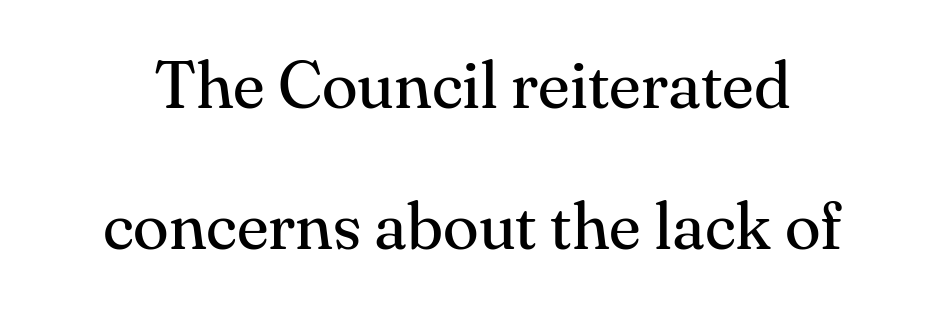
Anything drawn beneath the words? Only blank space. Style check: upright. Think standard paragraph weight, or any step lighter than that. This sample has the flowing, uneven cadence of proportional lettering.
